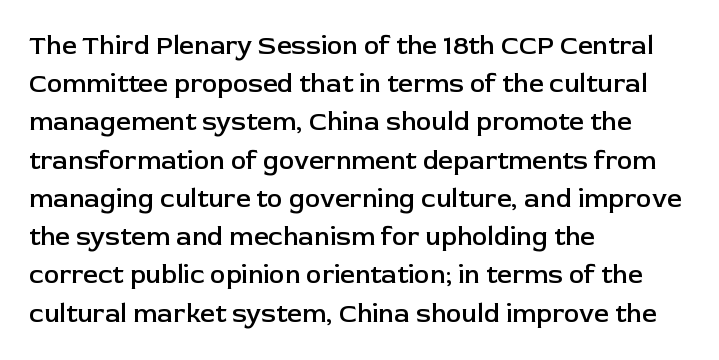
These lines keep a tight, regular rhythm from letter to letter. The rag falls on the right side of this text block. Glance below the letters and you will spot only blank space. Interline gaps are of average width in this sample.
